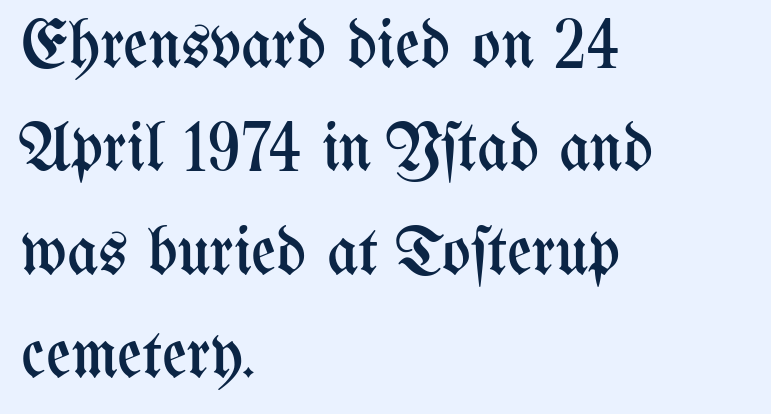
{"italic": "no", "bold": "no", "weight": "regular", "width": "condensed", "stroke_contrast": "medium", "x_height": "medium", "monospaced": "no", "underline": "no", "align": "left", "line_spacing": "normal", "line_spacing_ratio": 1.52, "letter_spacing": "normal", "letter_spacing_em": 0.0, "glyph_px": 68}
